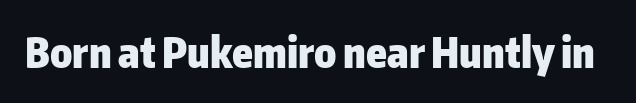
The image shows 41 px heavy sans-serif type, upright; set normal letter spacing, not underlined; low stroke contrast and a medium x-height.
